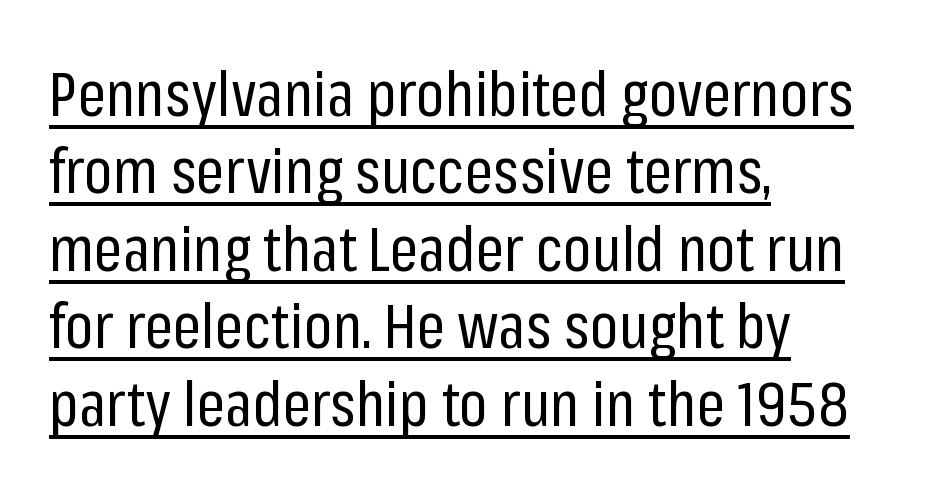
The image shows 62 px regular-weight, condensed sans-serif type, upright; set left-aligned, normal line spacing (1.25x), normal letter spacing, underlined; low stroke contrast and a medium x-height.
